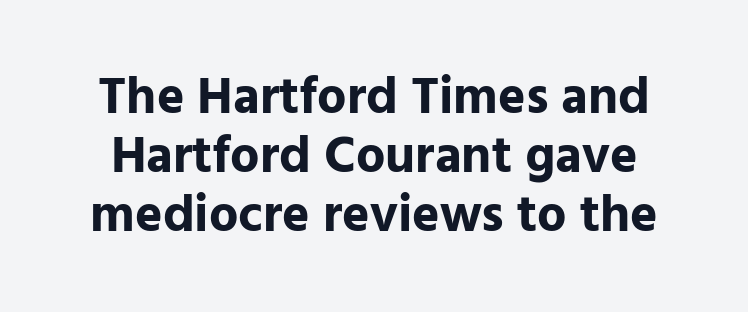
The image shows 52 px bold sans-serif type, upright; set tight line spacing (1.13x), normal letter spacing, not underlined; low stroke contrast and a medium x-height.
